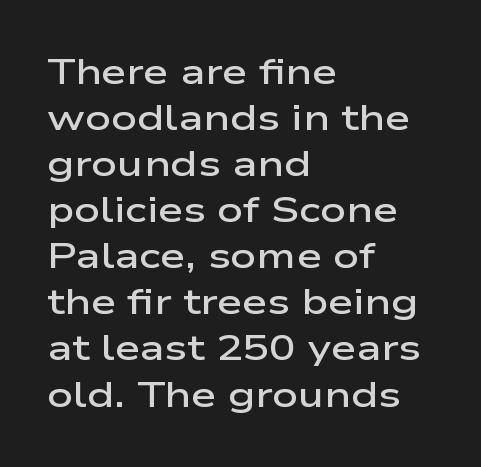
{"serif": "no", "italic": "no", "bold": "semi", "weight": "semibold", "width": "wide", "stroke_contrast": "low", "x_height": "medium", "monospaced": "no", "underline": "no", "align": "left", "line_spacing": "normal", "line_spacing_ratio": 1.28, "letter_spacing": "normal", "letter_spacing_em": 0.0, "glyph_px": 36}
